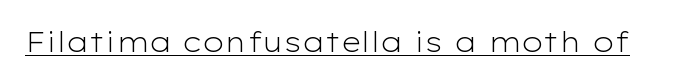
Q: Is the text bold? A: No.
Q: Is the text italic (slanted)? A: No, it is upright.
Q: Is the text underlined? A: Yes.
Q: Is the spacing between letters normal or unusually wide? A: Normal.
